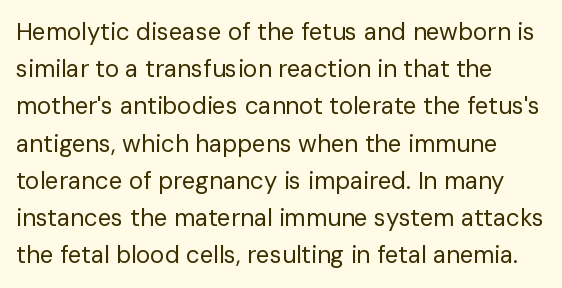
The image shows 24 px text type, upright; set left-aligned, normal line spacing (1.55x), normal letter spacing, not underlined.
